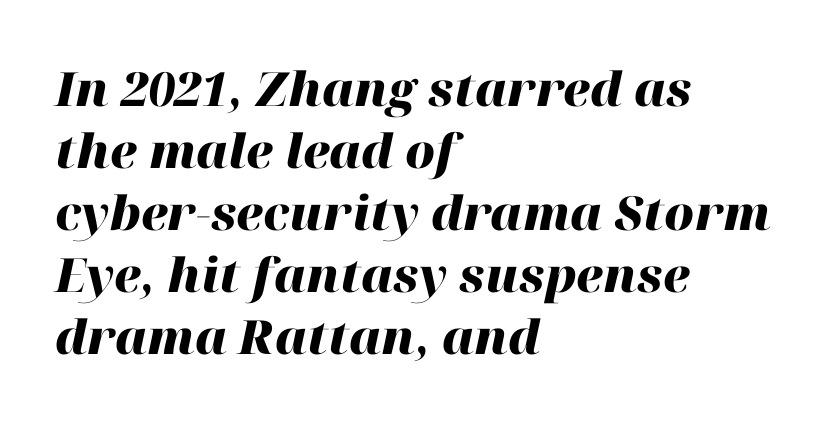
The image shows 47 px heavy type, italic (leaning right); set left-aligned, normal line spacing (1.32x), normal letter spacing, not underlined; high stroke contrast and a medium x-height.
